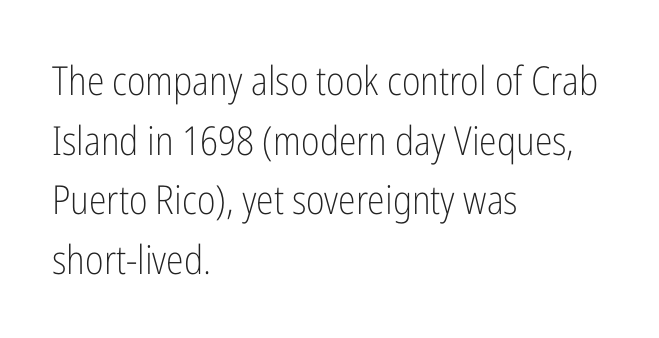
Regular leading. This rendering features lettering with no underline. The lines in this sample share a left origin and differ only in where they stop. These lines are composed in type without serifs.
